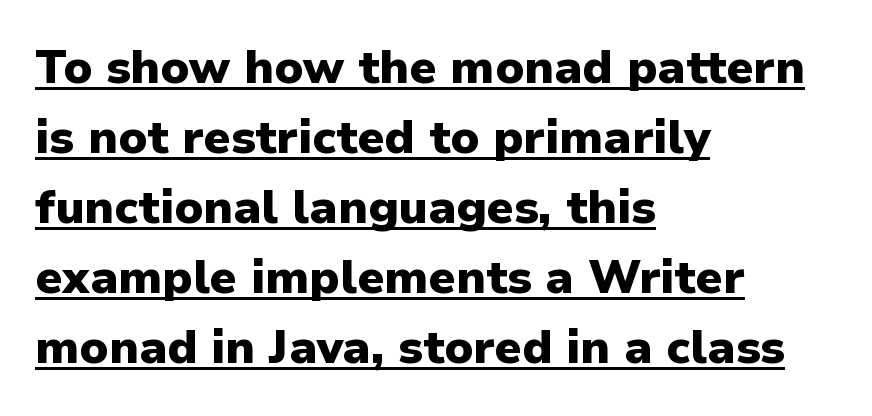
Q: Is the text bold? A: Yes.
Q: Is the text italic (slanted)? A: No, it is upright.
Q: Is the typeface a serif or a sans-serif typeface? A: Sans-serif.
Q: Is the text underlined? A: Yes.
Q: How is the paragraph aligned? A: Left-aligned.
Q: Is the spacing between letters normal or unusually wide? A: Normal.
Q: Is the spacing between lines tight, normal or loose? A: Normal.
Q: Width (condensed, normal, or wide)? A: Normal.
Q: Stroke contrast? A: Low.
Q: x-height? A: Medium.
Q: Monospaced? A: No.
